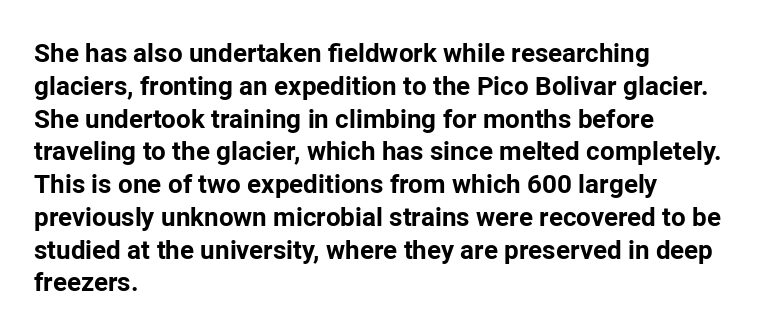
The image shows 26 px bold type, upright; set left-aligned, normal line spacing (1.26x), normal letter spacing, not underlined.
